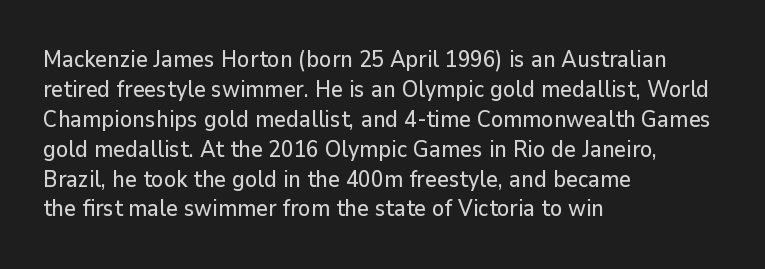
{"italic": "no", "underline": "no", "align": "left", "line_spacing": "normal", "line_spacing_ratio": 1.3, "letter_spacing": "normal", "letter_spacing_em": 0.0, "glyph_px": 23}
